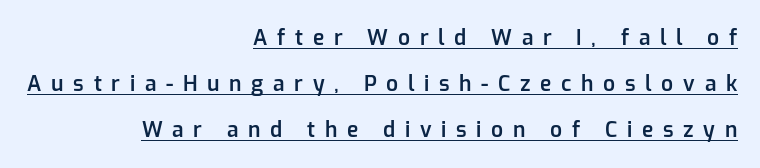
The image shows 21 px text type, upright; set right-aligned, loose line spacing (2.2x), unusually wide letter spacing (+0.46 em), underlined.
